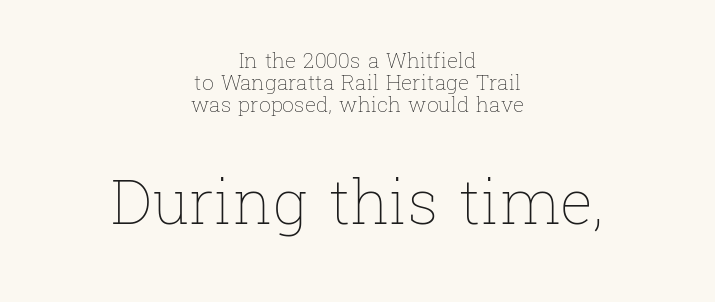
{"italic": "no", "bold": "no", "weight": "thin", "width": "normal", "stroke_contrast": "low", "x_height": "medium", "monospaced": "no", "underline": "no", "align": "center", "line_spacing": "tight", "line_spacing_ratio": 1.05, "letter_spacing": "normal", "letter_spacing_em": 0.0, "larger_block": "second", "size_ratio": 2.95, "glyph_px": 62}
